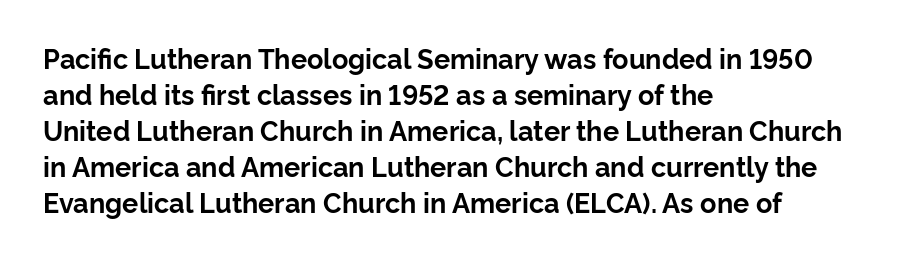
Q: Is the text bold? A: Yes.
Q: Is the text italic (slanted)? A: No, it is upright.
Q: Is the text underlined? A: No.
Q: How is the paragraph aligned? A: Left-aligned.
Q: Is the spacing between letters normal or unusually wide? A: Normal.
Q: Is the spacing between lines tight, normal or loose? A: Normal.
